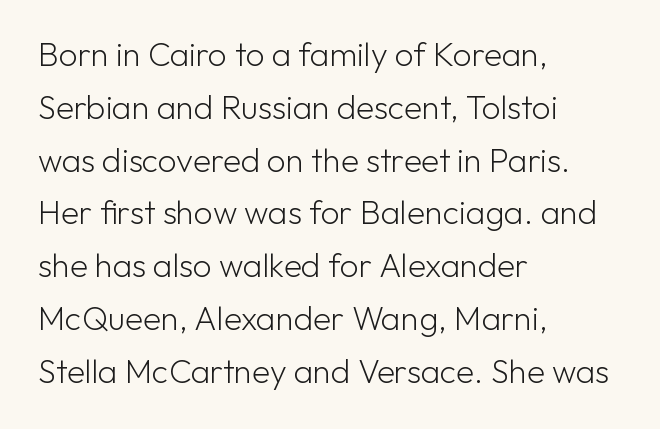
{"serif": "no", "italic": "no", "bold": "no", "weight": "light", "width": "normal", "stroke_contrast": "low", "x_height": "medium", "monospaced": "no", "underline": "no", "align": "left", "line_spacing": "normal", "line_spacing_ratio": 1.6, "letter_spacing": "normal", "letter_spacing_em": 0.0, "glyph_px": 33}
